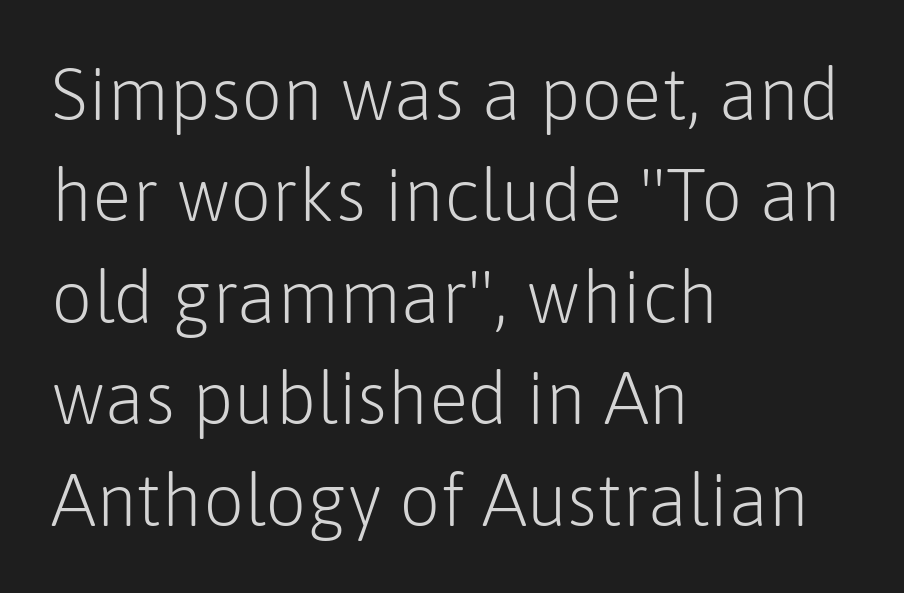
The image shows 73 px light sans-serif type, upright; set left-aligned, normal line spacing (1.39x), normal letter spacing, not underlined; low stroke contrast and a medium x-height.
